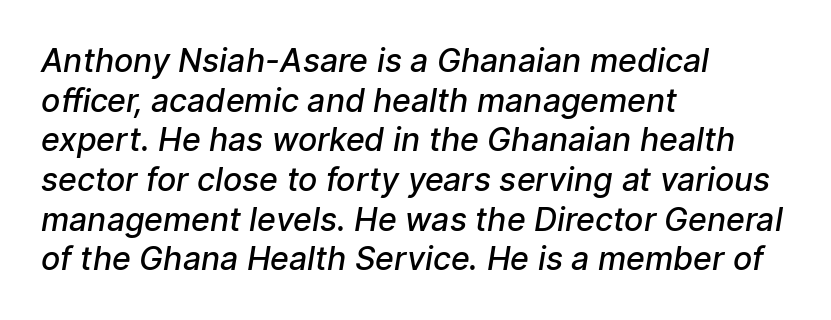
{"serif": "no", "bold": "semi", "weight": "semibold", "width": "normal", "stroke_contrast": "low", "x_height": "medium", "monospaced": "no", "underline": "no", "align": "left", "line_spacing_ratio": 1.24, "letter_spacing": "normal", "letter_spacing_em": 0.0, "glyph_px": 32}
